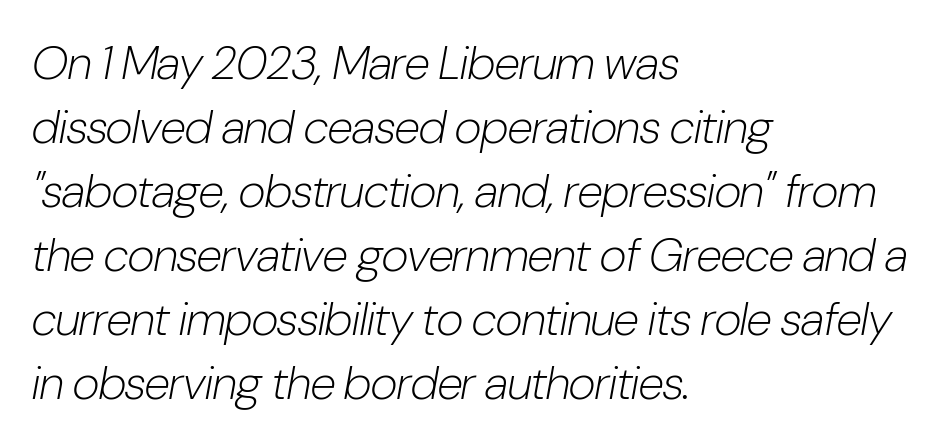
The image shows 47 px light, condensed type, italic (leaning right); set left-aligned, normal line spacing (1.36x), normal letter spacing, not underlined; low stroke contrast and a medium x-height.
